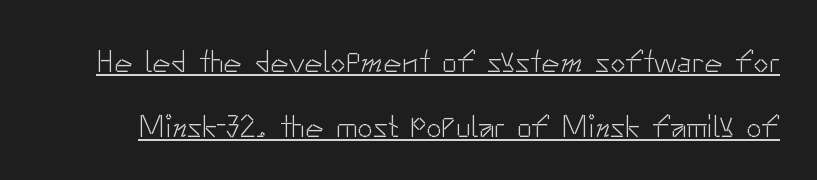
The passage shown is typeset with a sans-serif family. The line texture is even and compact thanks to regular tracking. Note the varied advance widths — an 'i' is clearly narrower than an 'm'. No letter is thick-stroked: the sample isn't bold. Caption: lettering with a line underneath. Rendered with straight, roman letterforms.
